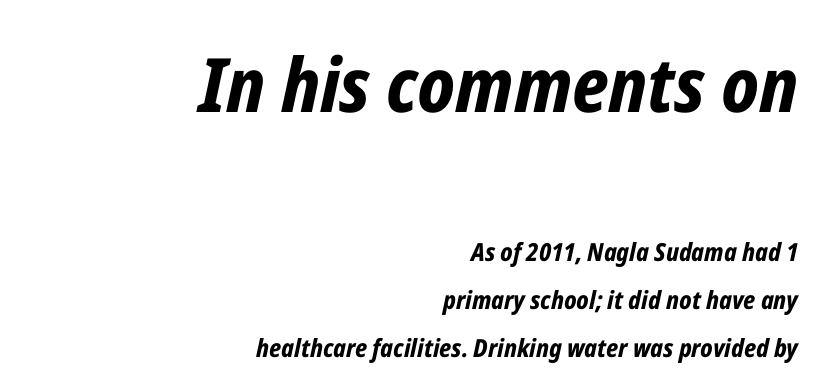
Q: Is the text bold? A: Yes.
Q: Is the text italic (slanted)? A: Yes, it leans right by about 12 degrees.
Q: Is the text underlined? A: No.
Q: How is the paragraph aligned? A: Right-aligned.
Q: Is the spacing between letters normal or unusually wide? A: Normal.
Q: Is the spacing between lines tight, normal or loose? A: Loose.
Q: Which block of text is set in a larger size, the first (top) or the second (bottom)? A: The first (top) one.
Q: Width (condensed, normal, or wide)? A: Condensed.
Q: Stroke contrast? A: Low.
Q: x-height? A: Medium.
Q: Monospaced? A: No.
